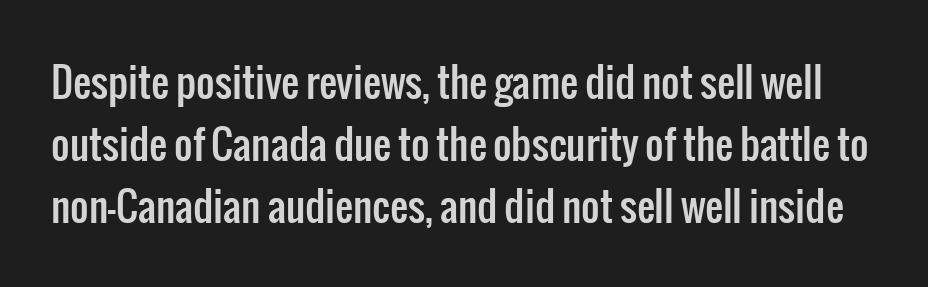
Q: Is the text italic (slanted)? A: No, it is upright.
Q: Is the typeface a serif or a sans-serif typeface? A: Sans-serif.
Q: Is the text underlined? A: No.
Q: Is the spacing between letters normal or unusually wide? A: Normal.
Q: Is the spacing between lines tight, normal or loose? A: Normal.
Q: Width (condensed, normal, or wide)? A: Condensed.
Q: Stroke contrast? A: Low.
Q: x-height? A: Medium.
Q: Monospaced? A: No.
